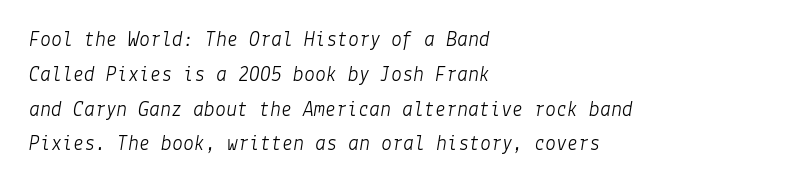
Underlining? Definitely not there. This sample uses an oblique cut, with every glyph tilted off the vertical. A student would call this left alignment; a typographer would say flush left, rag right. Does the leading feel generous? No, just average.
